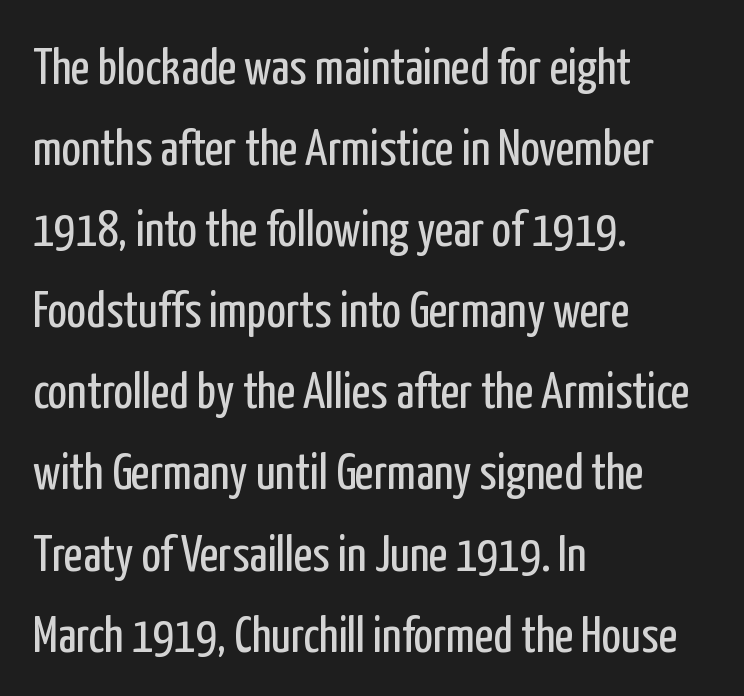
The face used here is rendered with its standard letterfit. Horizontal alignment here is leftward, the default for most running prose. The lines sit at an ordinary, default distance from one another. No heavy texture on the line: the type isn't bold. A bare baseline throughout the passage. The font family rendered here belongs to the sans-serif group.
